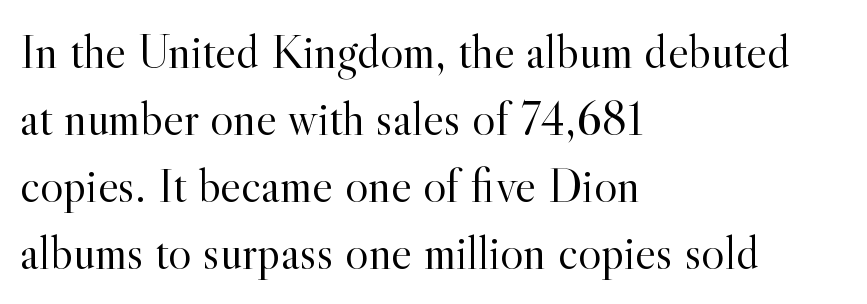
Q: Is the text bold? A: No.
Q: Is the text italic (slanted)? A: No, it is upright.
Q: Is the typeface a serif or a sans-serif typeface? A: Serif.
Q: Is the text underlined? A: No.
Q: How is the paragraph aligned? A: Left-aligned.
Q: Is the spacing between letters normal or unusually wide? A: Normal.
Q: Is the spacing between lines tight, normal or loose? A: Normal.
Q: Width (condensed, normal, or wide)? A: Normal.
Q: x-height? A: Small.
Q: Monospaced? A: No.
